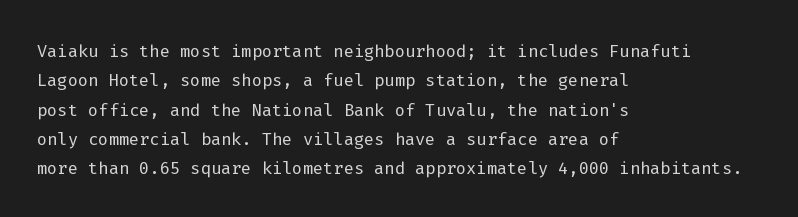
The image shows 24 px text type, upright; set left-aligned, line spacing 1.22x, normal letter spacing, not underlined.
